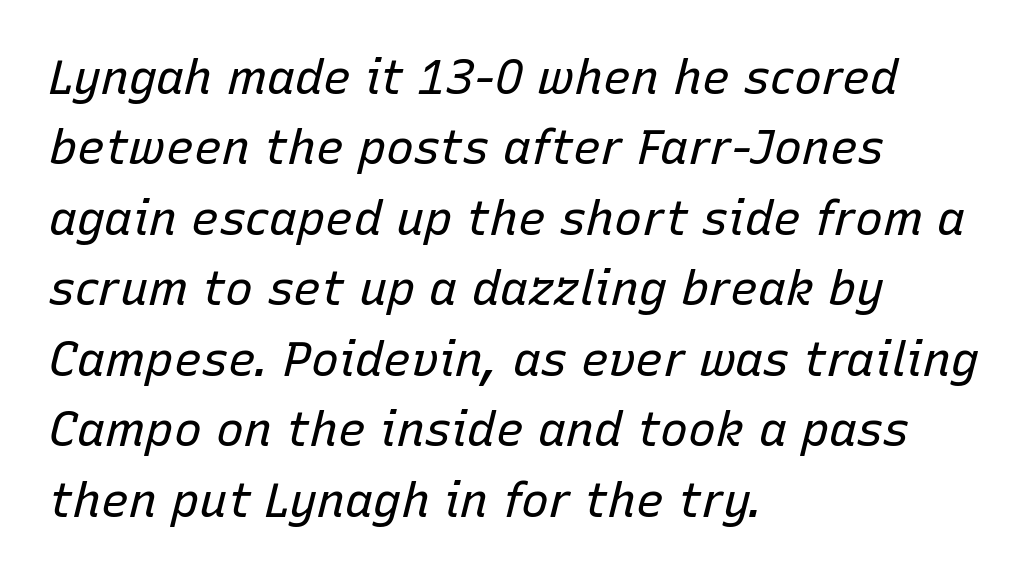
{"italic": "yes", "lean": "right", "slant_degrees": 15, "bold": "no", "weight": "regular", "width": "normal", "stroke_contrast": "low", "x_height": "medium", "monospaced": "no", "underline": "no", "align": "left", "line_spacing": "normal", "line_spacing_ratio": 1.5, "letter_spacing": "normal", "letter_spacing_em": 0.0, "glyph_px": 47}
